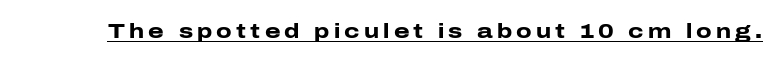
The image shows 20 px bold type, upright; set unusually wide letter spacing (+0.21 em), underlined.
